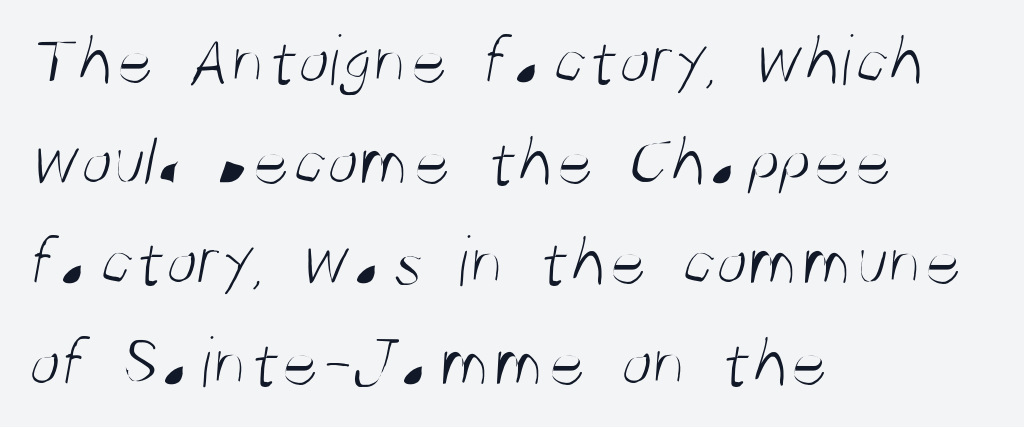
Q: Is the text bold? A: No.
Q: Is the typeface a serif or a sans-serif typeface? A: Sans-serif.
Q: Is the text underlined? A: No.
Q: How is the paragraph aligned? A: Left-aligned.
Q: Is the spacing between letters normal or unusually wide? A: Normal.
Q: Is the spacing between lines tight, normal or loose? A: Normal.
Q: Width (condensed, normal, or wide)? A: Condensed.
Q: Stroke contrast? A: Medium.
Q: x-height? A: Large.
Q: Monospaced? A: No.
